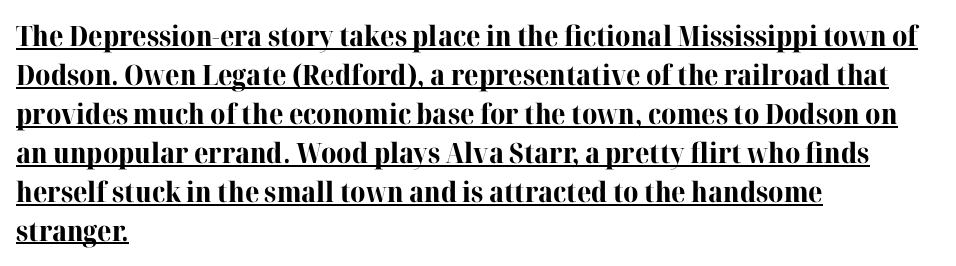
{"serif": "yes", "italic": "no", "bold": "yes", "weight": "bold", "width": "normal", "stroke_contrast": "high", "x_height": "medium", "monospaced": "no", "underline": "yes", "align": "left", "line_spacing": "normal", "line_spacing_ratio": 1.39, "letter_spacing": "normal", "letter_spacing_em": 0.0, "glyph_px": 28}
